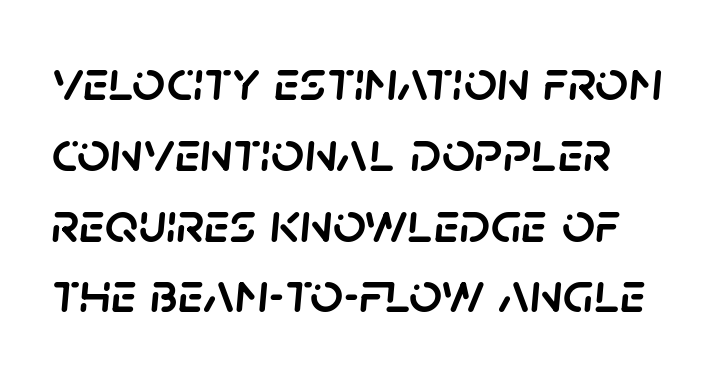
Between one letter and the next there's only the usual sliver of space. Unmarked baselines from the first word to the last. The text carries the slant typical of an italic or oblique font. The rendering uses natural spacing where letterforms have individual widths.
